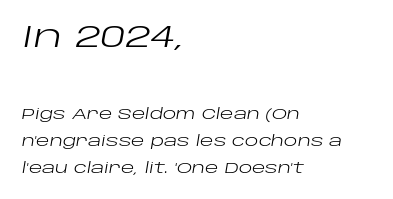
You could call the tracking neutral — neither tight nor loose. This is not heavy type; no bold has been used. The rendering uses natural spacing where letterforms have individual widths. In terms of posture, this sample is oblique. Any mark beneath the type? The region is blank. Which margin do the lines hug? The left one — the right edge is uneven.
